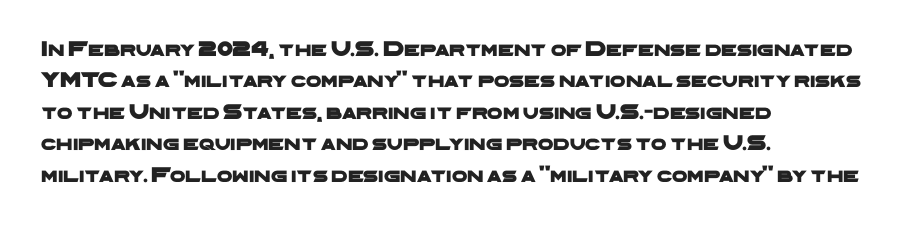
Regular leading. Nobody drew a line under any word here. How are the letters spaced? Ordinarily, with no added tracking. Alignment: flush left.
